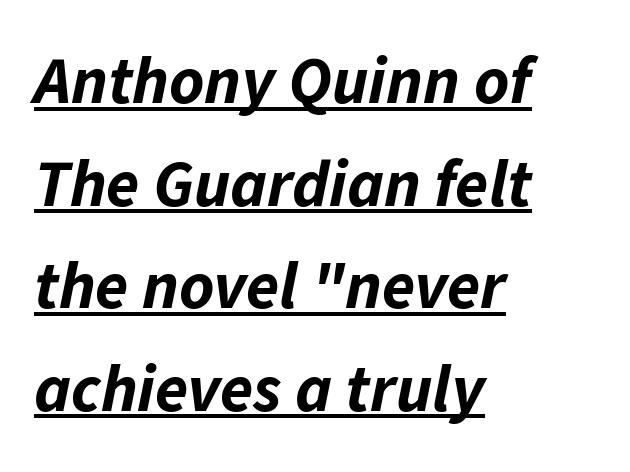
Q: Is the text bold? A: Yes.
Q: Is the text italic (slanted)? A: Yes, it leans right by about 11 degrees.
Q: Is the text underlined? A: Yes.
Q: How is the paragraph aligned? A: Left-aligned.
Q: Is the spacing between letters normal or unusually wide? A: Normal.
Q: Is the spacing between lines tight, normal or loose? A: Normal.
Q: Width (condensed, normal, or wide)? A: Normal.
Q: Stroke contrast? A: Low.
Q: x-height? A: Medium.
Q: Monospaced? A: No.
